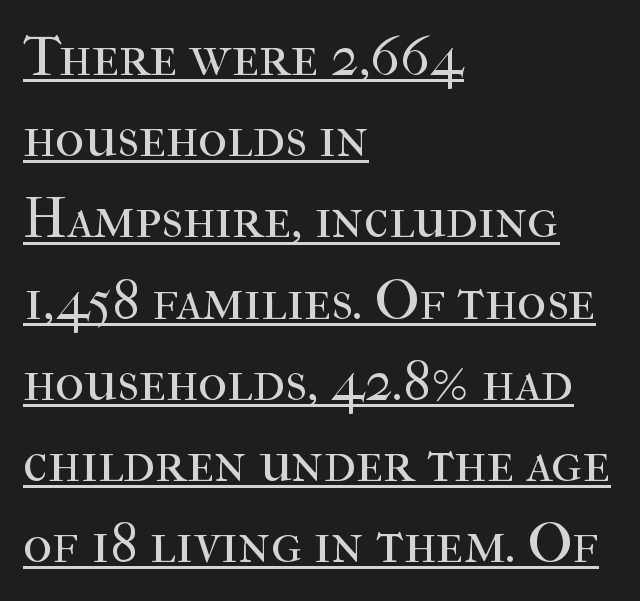
Q: Is the text bold? A: No.
Q: Is the text italic (slanted)? A: No, it is upright.
Q: Is the typeface a serif or a sans-serif typeface? A: Serif.
Q: Is the text underlined? A: Yes.
Q: How is the paragraph aligned? A: Left-aligned.
Q: Is the spacing between letters normal or unusually wide? A: Normal.
Q: Is the spacing between lines tight, normal or loose? A: Normal.
Q: Width (condensed, normal, or wide)? A: Normal.
Q: Stroke contrast? A: High.
Q: x-height? A: Medium.
Q: Monospaced? A: No.
